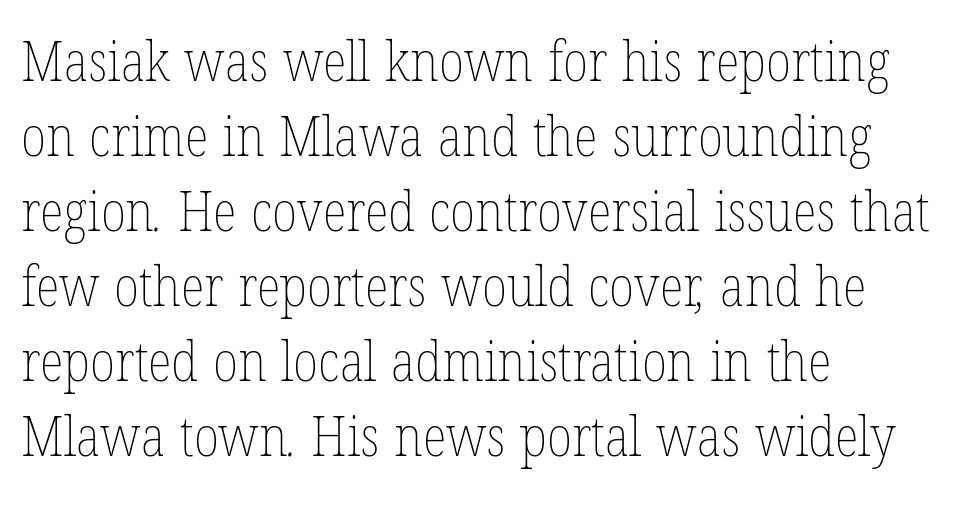
{"bold": "no", "weight": "thin", "width": "condensed", "stroke_contrast": "low", "x_height": "medium", "monospaced": "no", "underline": "no", "align": "left", "line_spacing": "normal", "line_spacing_ratio": 1.34, "letter_spacing": "normal", "letter_spacing_em": 0.0, "glyph_px": 56}
